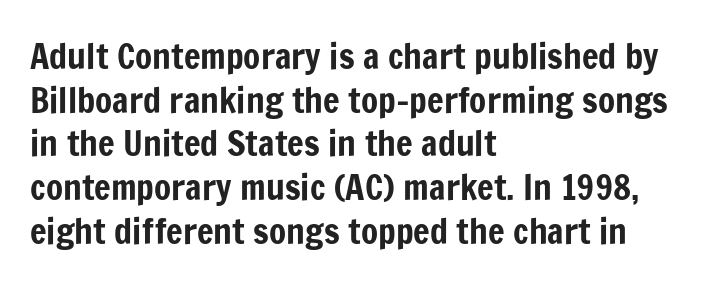
The image shows 35 px condensed sans-serif type, upright; set left-aligned, normal line spacing (1.25x), normal letter spacing, not underlined; low stroke contrast and a medium x-height.
